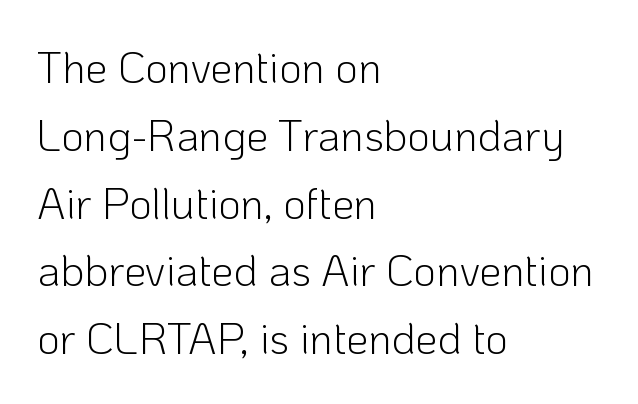
{"serif": "no", "italic": "no", "bold": "no", "weight": "light", "width": "normal", "stroke_contrast": "low", "x_height": "medium", "monospaced": "no", "underline": "no", "align": "left", "line_spacing": "normal", "line_spacing_ratio": 1.54, "letter_spacing": "normal", "letter_spacing_em": 0.0, "glyph_px": 44}
